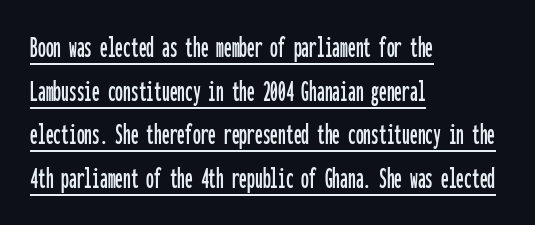
{"serif": "no", "italic": "no", "width": "condensed", "stroke_contrast": "low", "x_height": "medium", "monospaced": "yes", "underline": "yes", "align": "left", "line_spacing": "normal", "line_spacing_ratio": 1.41, "letter_spacing": "normal", "letter_spacing_em": 0.0, "glyph_px": 31}
